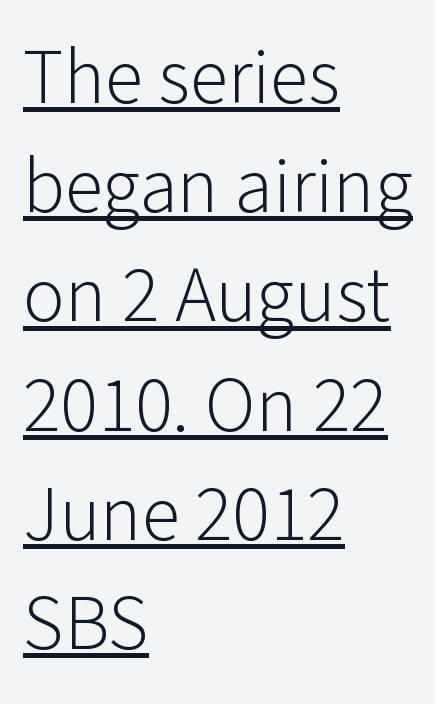
Q: Is the text bold? A: No.
Q: Is the text italic (slanted)? A: No, it is upright.
Q: Is the typeface a serif or a sans-serif typeface? A: Sans-serif.
Q: Is the text underlined? A: Yes.
Q: How is the paragraph aligned? A: Left-aligned.
Q: Is the spacing between letters normal or unusually wide? A: Normal.
Q: Is the spacing between lines tight, normal or loose? A: Normal.
Q: Width (condensed, normal, or wide)? A: Normal.
Q: Stroke contrast? A: Low.
Q: x-height? A: Medium.
Q: Monospaced? A: No.
